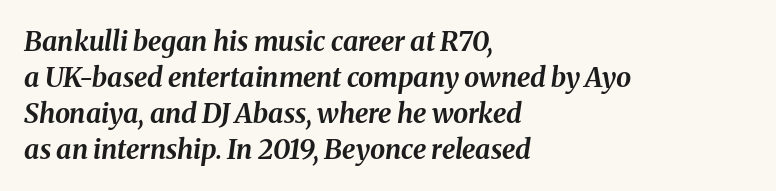
Q: Is the text bold? A: Yes.
Q: Is the text italic (slanted)? A: Yes, it leans right by about 8 degrees.
Q: Is the text underlined? A: No.
Q: How is the paragraph aligned? A: Left-aligned.
Q: Is the spacing between letters normal or unusually wide? A: Normal.
Q: Is the spacing between lines tight, normal or loose? A: Normal.
